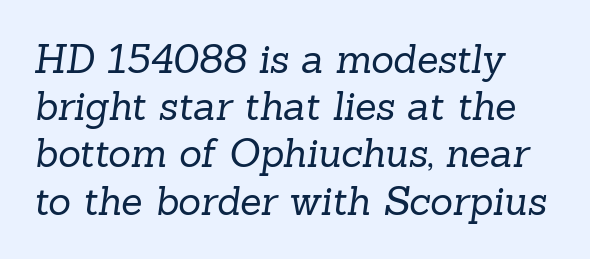
{"serif": "yes", "bold": "no", "weight": "regular", "width": "normal", "stroke_contrast": "low", "x_height": "medium", "monospaced": "no", "underline": "no", "align": "left", "line_spacing_ratio": 1.21, "letter_spacing": "normal", "letter_spacing_em": 0.0, "glyph_px": 39}
